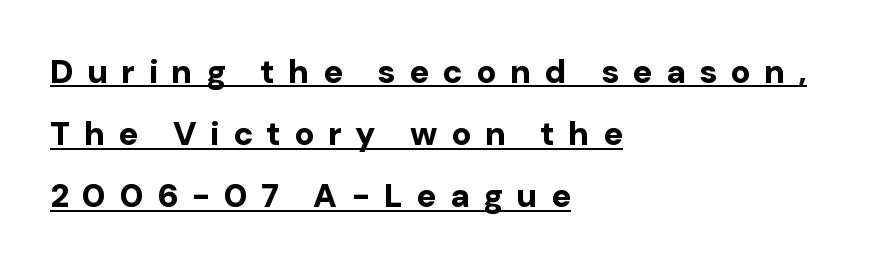
{"serif": "no", "italic": "no", "bold": "yes", "weight": "bold", "width": "normal", "stroke_contrast": "low", "x_height": "medium", "monospaced": "no", "underline": "yes", "align": "left", "line_spacing_ratio": 1.88, "letter_spacing": "wide", "letter_spacing_em": 0.41, "glyph_px": 33}
